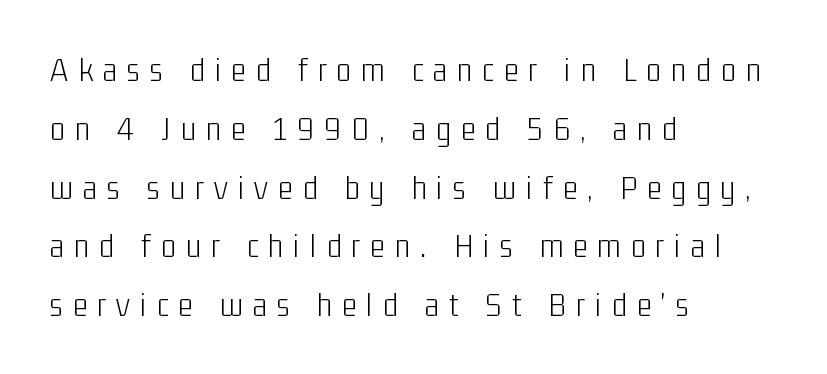
Observe the wide spacing: letters keep a clear distance from each other. Honestly, the row spacing looks completely unremarkable. Notice how the stems are strictly vertical — no italics here. I'd call this a sans setting — the letters go barefoot.
